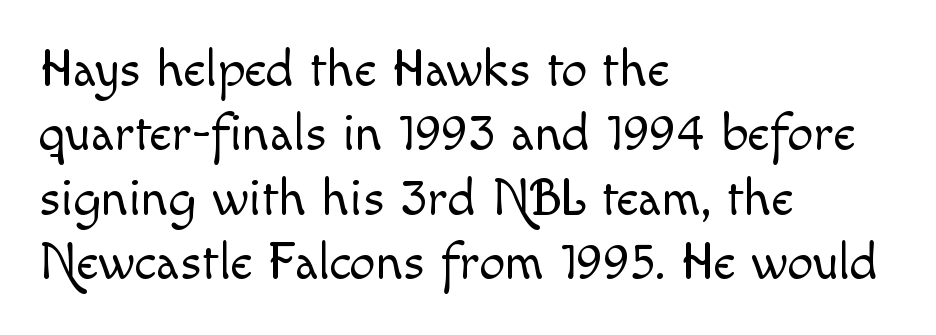
The image shows 52 px light type, upright; set left-aligned, line spacing 1.24x, normal letter spacing, not underlined; a small x-height.
